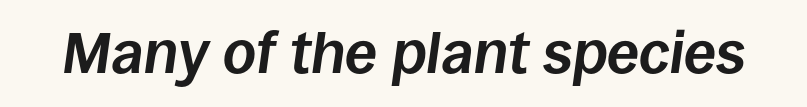
Q: Is the text bold? A: Yes.
Q: Is the text italic (slanted)? A: Yes, it leans right by about 8 degrees.
Q: Is the text underlined? A: No.
Q: Is the spacing between letters normal or unusually wide? A: Normal.
Q: Width (condensed, normal, or wide)? A: Normal.
Q: Stroke contrast? A: Low.
Q: x-height? A: Large.
Q: Monospaced? A: No.
